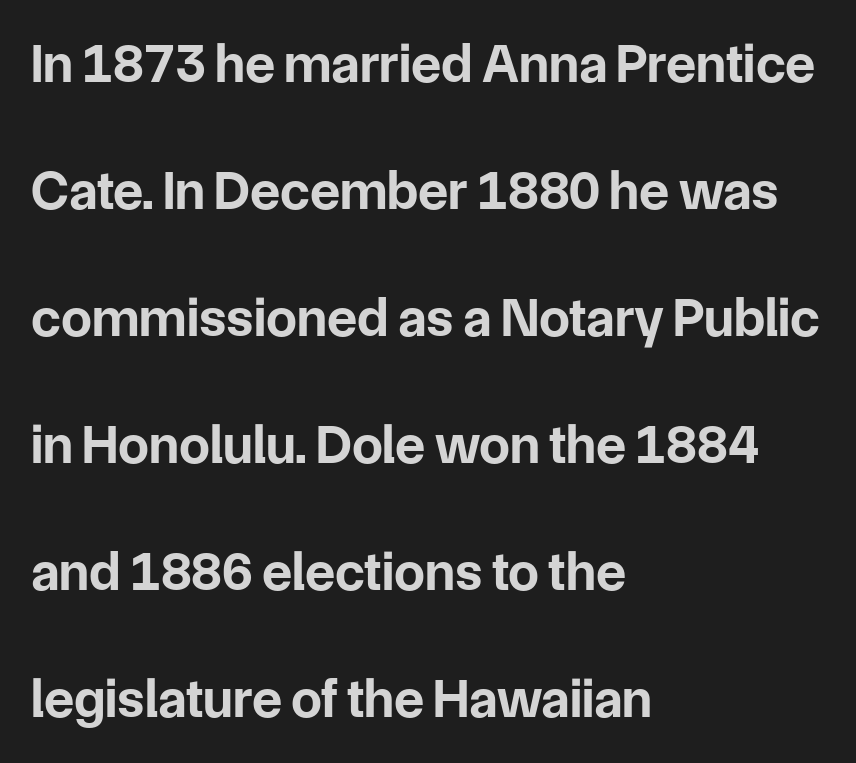
{"serif": "no", "italic": "no", "bold": "yes", "weight": "bold", "width": "normal", "stroke_contrast": "low", "x_height": "medium", "monospaced": "no", "underline": "no", "align": "left", "line_spacing": "loose", "line_spacing_ratio": 2.31, "letter_spacing": "normal", "letter_spacing_em": 0.0, "glyph_px": 55}
